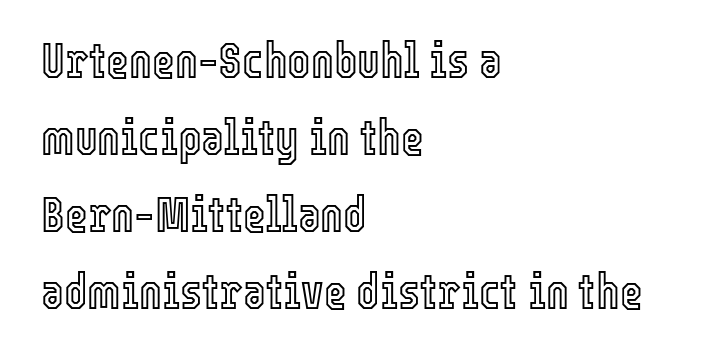
Honestly, there is no underline to notice here at all. Posture: vertical. These lines stack with their left ends in a neat column. If you measured baseline to baseline, you'd find a middling distance. The rendering keeps characters at their native spacing.
